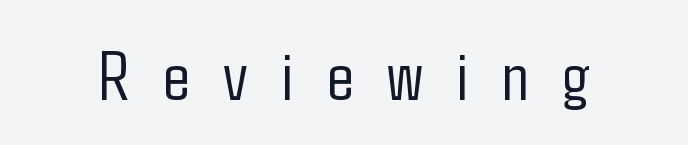
{"serif": "no", "italic": "no", "bold": "no", "weight": "light", "width": "condensed", "stroke_contrast": "low", "x_height": "medium", "monospaced": "no", "underline": "no", "letter_spacing": "wide", "letter_spacing_em": 0.47, "glyph_px": 71}
